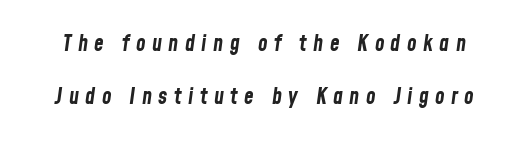
Q: Is the text bold? A: Yes.
Q: Is the text italic (slanted)? A: Yes, it leans right by about 8 degrees.
Q: Is the text underlined? A: No.
Q: Is the spacing between letters normal or unusually wide? A: Unusually wide.
Q: Is the spacing between lines tight, normal or loose? A: Loose.
